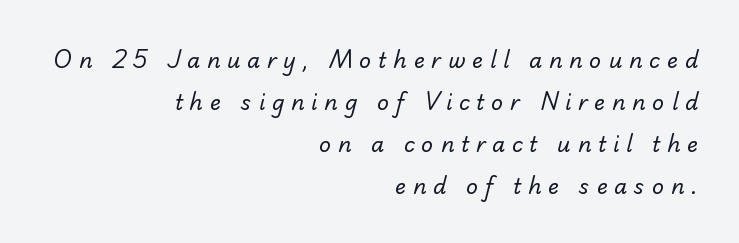
A student would call this right alignment; a typographer would say flush right, rag left. Nothing heavy about these letters — not bold at all. The string is rendered with underlining switched off. There is plenty of visible air inserted between adjacent glyphs. Loosely led — the rows are spread out.
